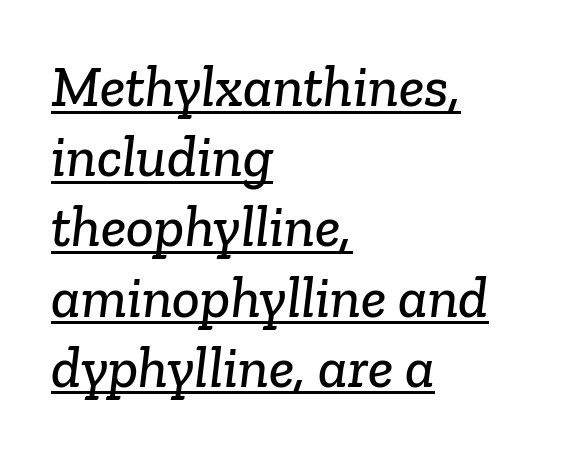
The image shows 58 px serif type; set left-aligned, line spacing 1.21x, normal letter spacing, underlined; low stroke contrast and a medium x-height.
